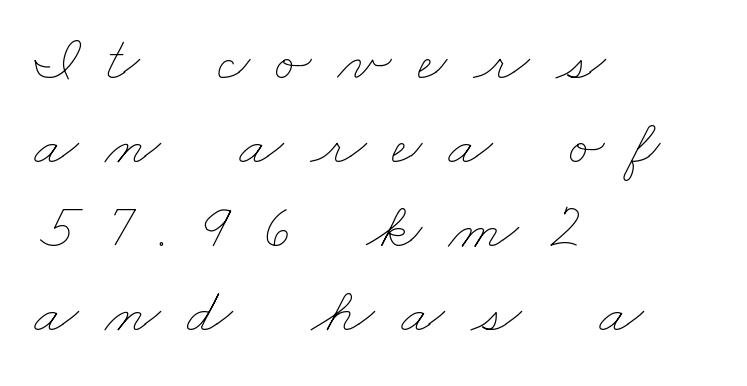
The image shows 65 px thin, wide type; set left-aligned, normal line spacing (1.29x), unusually wide letter spacing (+0.4 em), not underlined; low stroke contrast and a small x-height.
